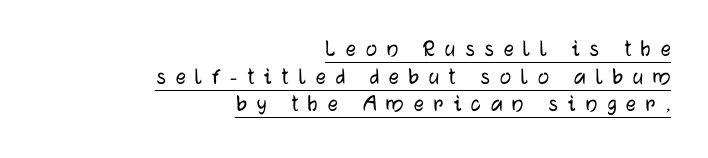
{"italic": "no", "underline": "yes", "align": "right", "line_spacing": "tight", "line_spacing_ratio": 1.11, "letter_spacing": "wide", "letter_spacing_em": 0.39, "glyph_px": 25}
